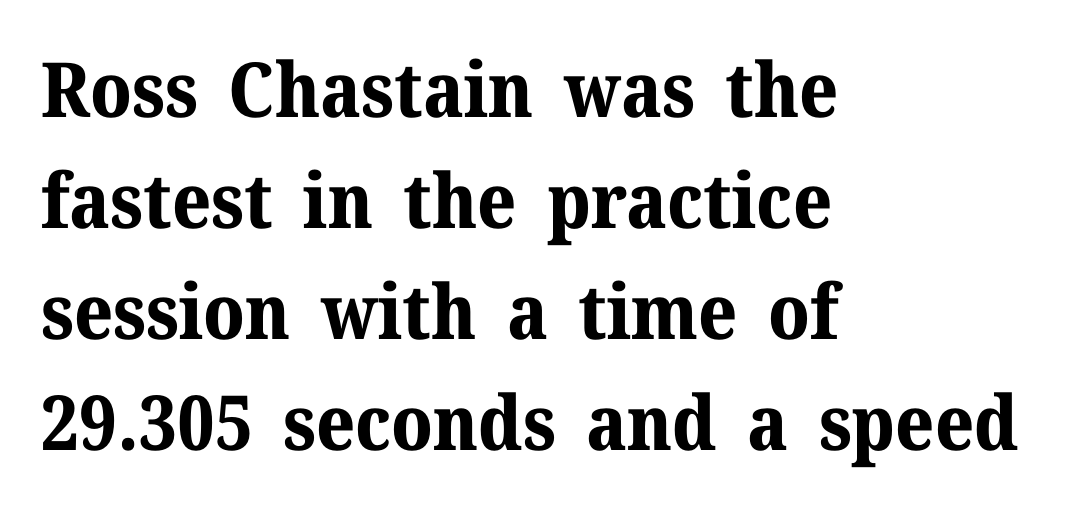
{"serif": "yes", "italic": "no", "bold": "yes", "weight": "bold", "width": "normal", "stroke_contrast": "medium", "x_height": "medium", "monospaced": "no", "underline": "no", "align": "left", "line_spacing": "normal", "line_spacing_ratio": 1.46, "letter_spacing": "normal", "letter_spacing_em": 0.0, "glyph_px": 76}
